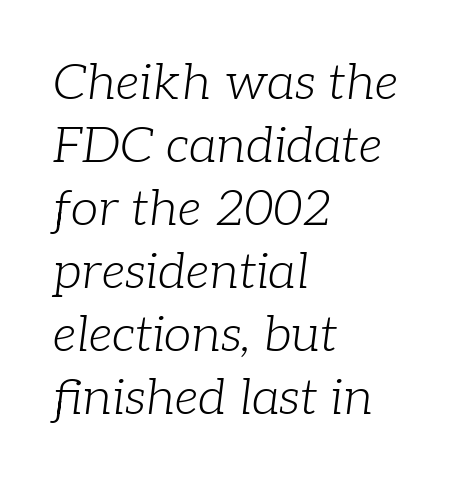
Q: Is the text bold? A: No.
Q: Is the text italic (slanted)? A: Yes, it leans right by about 7 degrees.
Q: Is the typeface a serif or a sans-serif typeface? A: Serif.
Q: Is the text underlined? A: No.
Q: How is the paragraph aligned? A: Left-aligned.
Q: Is the spacing between letters normal or unusually wide? A: Normal.
Q: Is the spacing between lines tight, normal or loose? A: Normal.
Q: Width (condensed, normal, or wide)? A: Normal.
Q: Stroke contrast? A: Low.
Q: x-height? A: Medium.
Q: Monospaced? A: No.
